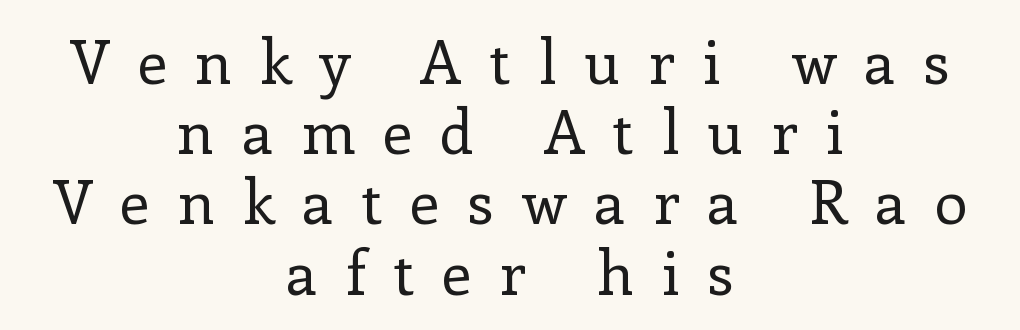
This rendering features lettering with no underline. Character widths vary here, with narrow letters taking less room than wide ones. Font category for this specimen: serif. One-word summary of the alignment: center.
